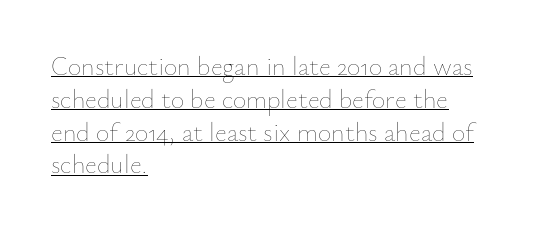
Is the stroke heavy? The answer is a plain regular-or-lighter. In terms of posture, this sample is upright. The face used here is rendered with its standard letterfit. The lines sit at an ordinary, default distance from one another. Descenders here cross a horizontal rule under the line.
